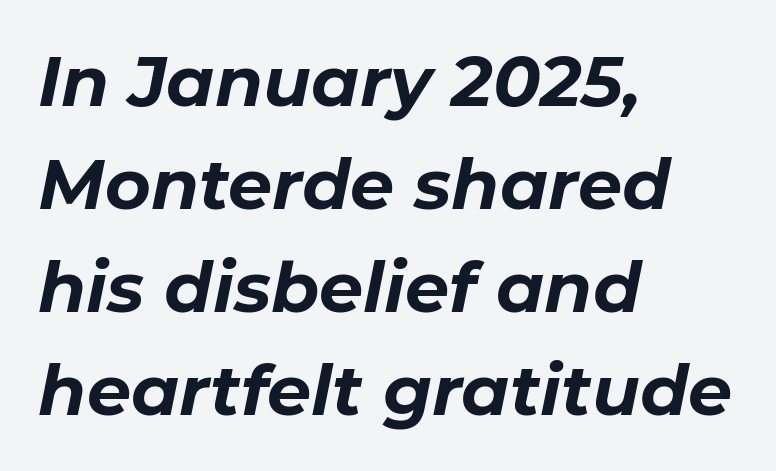
{"italic": "yes", "lean": "right", "slant_degrees": 11, "bold": "yes", "weight": "bold", "width": "normal", "stroke_contrast": "low", "x_height": "medium", "monospaced": "no", "underline": "no", "align": "left", "line_spacing": "normal", "line_spacing_ratio": 1.47, "letter_spacing": "normal", "letter_spacing_em": 0.0, "glyph_px": 70}
